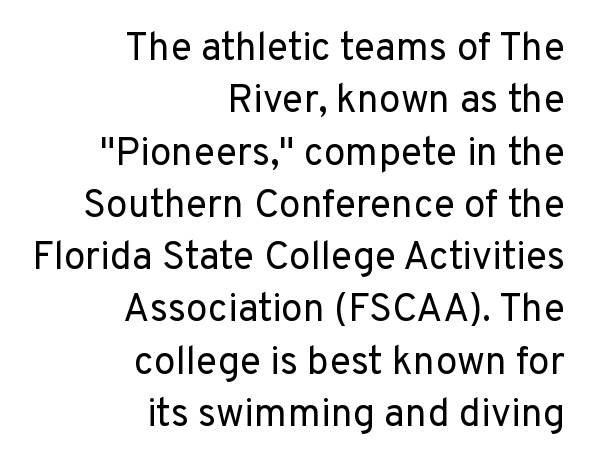
{"serif": "no", "italic": "no", "bold": "no", "weight": "regular", "width": "normal", "stroke_contrast": "low", "x_height": "medium", "monospaced": "no", "underline": "no", "align": "right", "line_spacing": "normal", "line_spacing_ratio": 1.34, "letter_spacing": "normal", "letter_spacing_em": 0.0, "glyph_px": 39}
